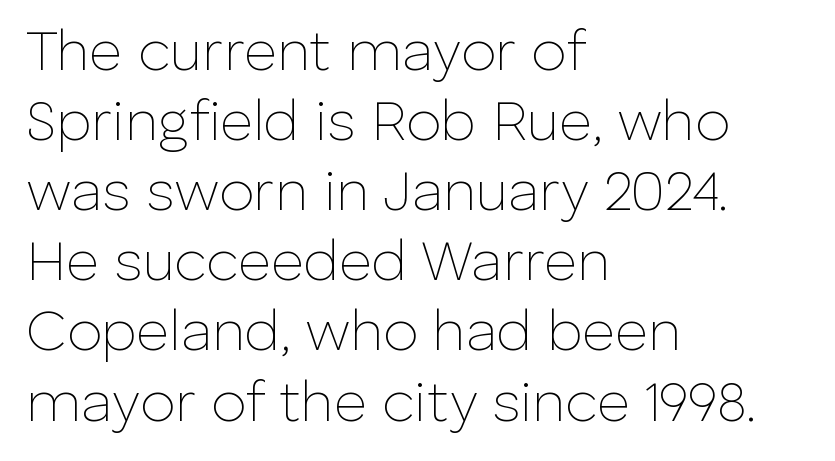
No italicization has been applied; the sample stays upright. This sample is left-justified, so line endings fall wherever the words run out. Grotesque or geometric, the face here clearly has no serifs. Unmarked baselines from the first word to the last. No chunkiness to these letters — they're not bold.
